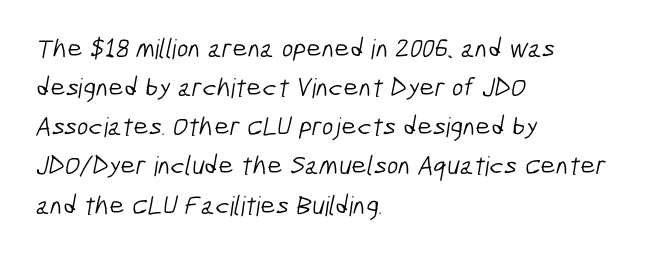
{"bold": "no", "underline": "no", "align": "left", "line_spacing": "normal", "line_spacing_ratio": 1.45, "letter_spacing": "normal", "letter_spacing_em": 0.0, "glyph_px": 27}
